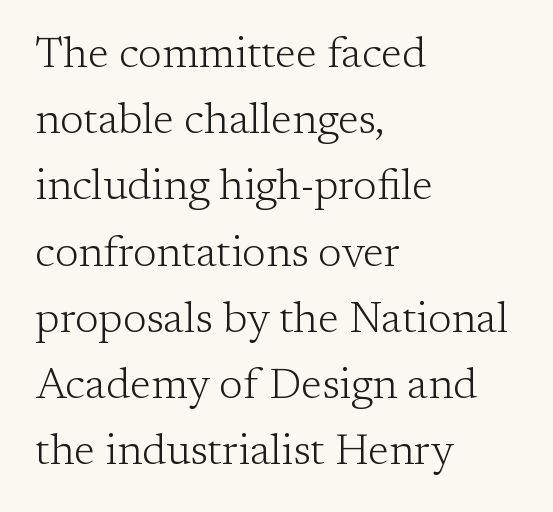
Where is the straight margin? On the left. One glance says typical: line gaps are just what's usual. Looks like regular typesetting: each glyph gets only the width it needs. The strokes are not fattened; the text isn't bold. The strip under each line holds only bare page. The type sits square on the baseline with zero lean.
